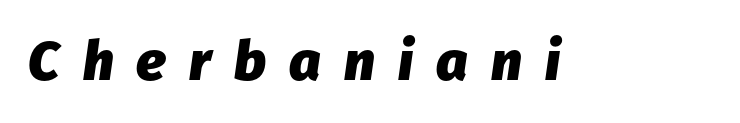
The image shows 55 px heavy type, italic (leaning right); set unusually wide letter spacing (+0.42 em), not underlined; low stroke contrast and a medium x-height.
